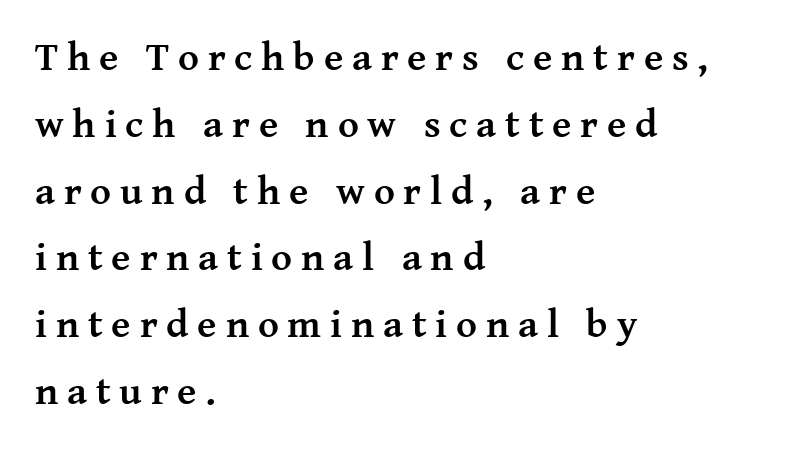
Think of a printed novel: that variable character pitch is what you see here. Summary of weight: heavy, a full bold. Students, note that the glyphs here are deliberately spaced far apart. A typesetter would mark this as roman, not italic. Leading matches the norm, producing a regular column. These lines stack with their left ends in a neat column.
